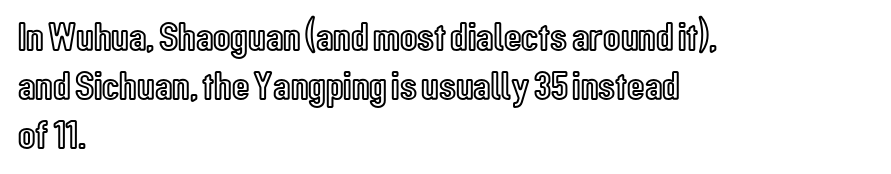
Is the block centered? No — it sits flush against the left margin. Underlining? Definitely not there. Varying glyph widths throughout — classic text-font behaviour. There is no visible air inserted between adjacent glyphs. Designer's note — italics off, roman on.
